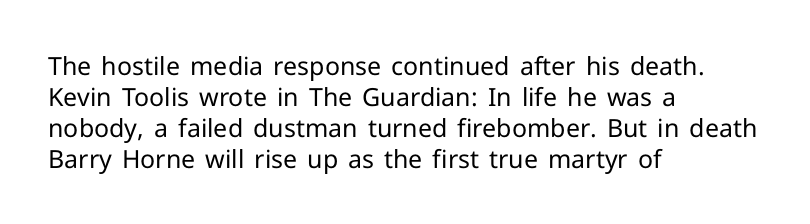
The image shows 25 px text type, upright; set left-aligned, line spacing 1.24x, normal letter spacing, not underlined.
